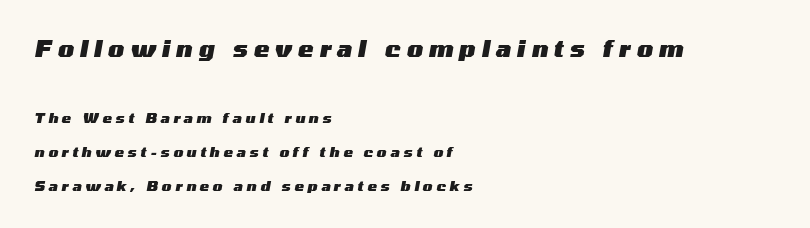
Nobody drew a line under any word here. If you drew a line through each stem, it would be angled. The letterforms stand isolated, each surrounded by extra space. Is the block centered? No — it sits flush against the left margin. The passage shown begins with its larger block and ends with its smaller one. You could fit nearly another row in the gap between these rows.
